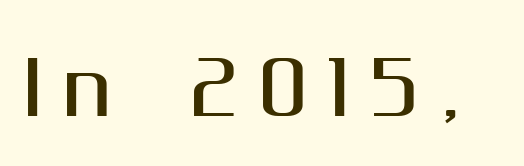
The image shows 73 px sans-serif type, upright; set unusually wide letter spacing (+0.28 em), not underlined; medium stroke contrast and a medium x-height.
